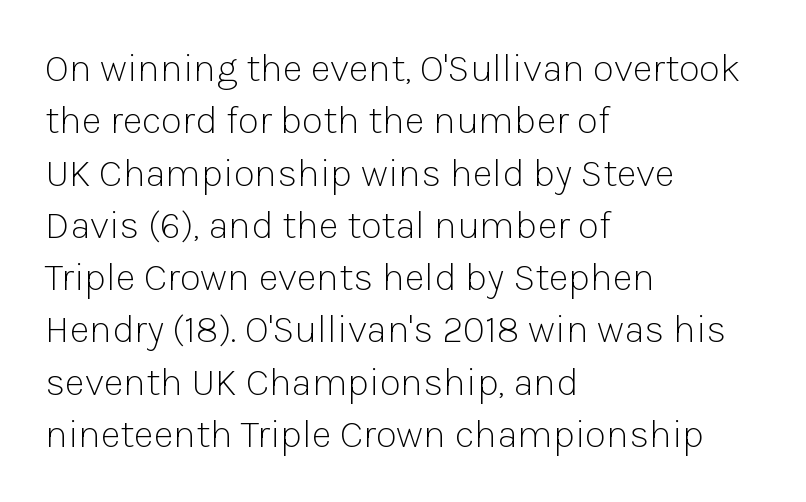
Q: Is the text bold? A: No.
Q: Is the text italic (slanted)? A: No, it is upright.
Q: Is the typeface a serif or a sans-serif typeface? A: Sans-serif.
Q: Is the text underlined? A: No.
Q: How is the paragraph aligned? A: Left-aligned.
Q: Is the spacing between letters normal or unusually wide? A: Normal.
Q: Is the spacing between lines tight, normal or loose? A: Normal.
Q: Width (condensed, normal, or wide)? A: Normal.
Q: Stroke contrast? A: Low.
Q: x-height? A: Medium.
Q: Monospaced? A: No.
